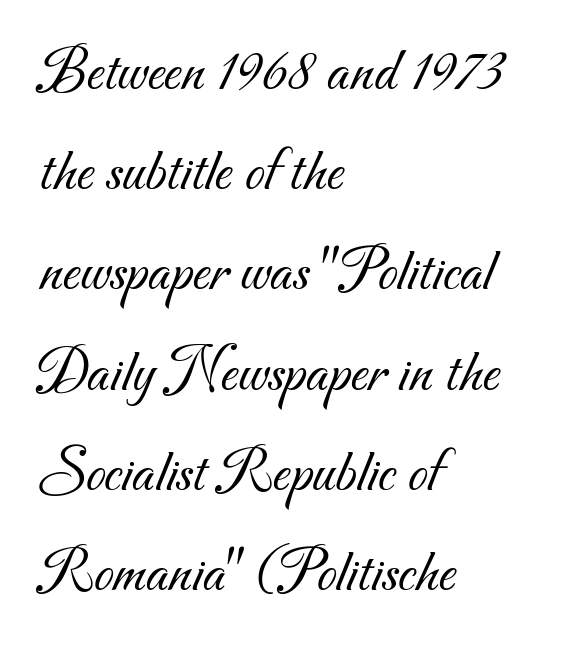
The image shows 63 px light sans-serif type; set left-aligned, normal line spacing (1.59x), normal letter spacing, not underlined; medium stroke contrast and a small x-height.
